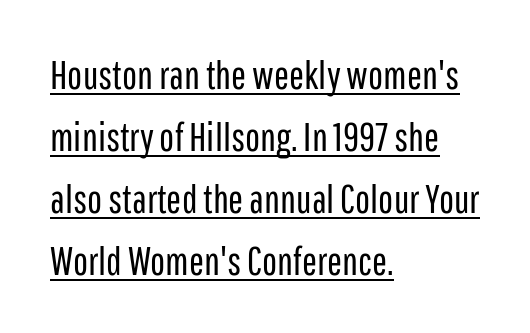
{"serif": "no", "italic": "no", "bold": "no", "weight": "regular", "width": "condensed", "stroke_contrast": "low", "x_height": "medium", "monospaced": "no", "underline": "yes", "align": "left", "line_spacing": "normal", "line_spacing_ratio": 1.55, "letter_spacing": "normal", "letter_spacing_em": 0.0, "glyph_px": 40}
